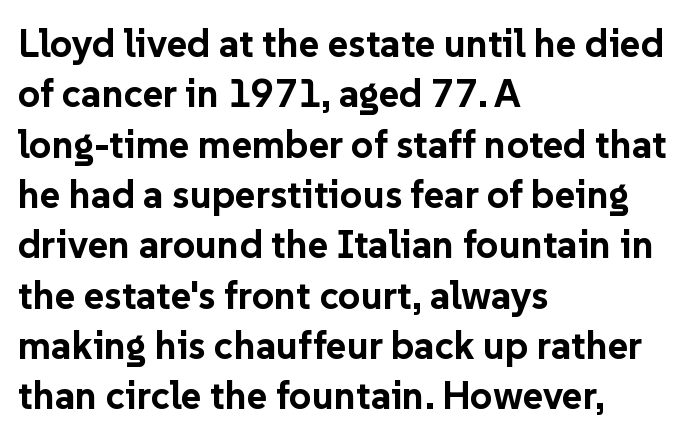
{"serif": "no", "italic": "no", "bold": "yes", "weight": "bold", "width": "normal", "stroke_contrast": "low", "x_height": "medium", "monospaced": "no", "underline": "no", "align": "left", "line_spacing": "normal", "line_spacing_ratio": 1.29, "letter_spacing": "normal", "letter_spacing_em": 0.0, "glyph_px": 39}
